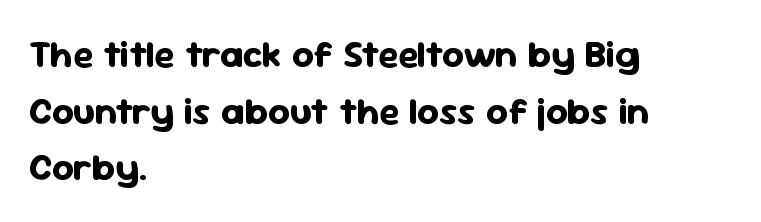
Visually the block forms a straight wall on the left and a jagged coastline on the right. This is sans-serif lettering, the kind often seen on screens and signage. If you drew a line through each stem, it would be perfectly vertical. The rendering keeps characters at their native spacing. Unmarked baselines from the first word to the last.
